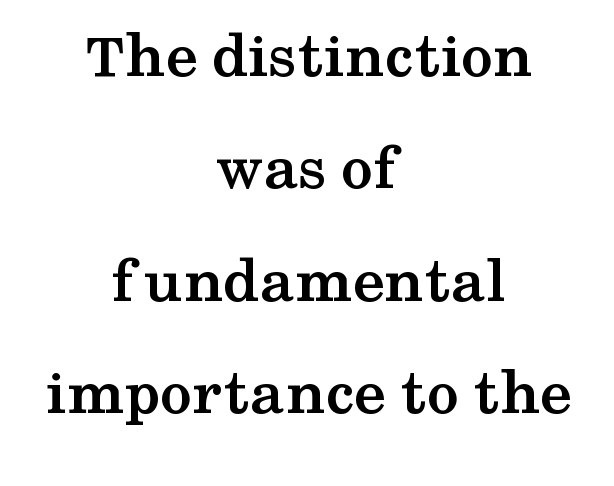
Q: Is the text bold? A: Yes.
Q: Is the text italic (slanted)? A: No, it is upright.
Q: Is the typeface a serif or a sans-serif typeface? A: Serif.
Q: Is the text underlined? A: No.
Q: How is the paragraph aligned? A: Centered.
Q: Is the spacing between letters normal or unusually wide? A: Normal.
Q: Width (condensed, normal, or wide)? A: Wide.
Q: Stroke contrast? A: Medium.
Q: x-height? A: Medium.
Q: Monospaced? A: No.
